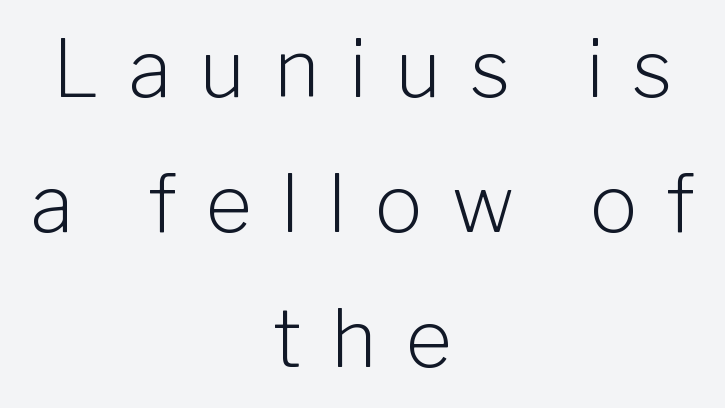
Q: Is the text bold? A: No.
Q: Is the text italic (slanted)? A: No, it is upright.
Q: Is the typeface a serif or a sans-serif typeface? A: Sans-serif.
Q: Is the text underlined? A: No.
Q: How is the paragraph aligned? A: Centered.
Q: Is the spacing between letters normal or unusually wide? A: Unusually wide.
Q: Width (condensed, normal, or wide)? A: Normal.
Q: Stroke contrast? A: Low.
Q: x-height? A: Medium.
Q: Monospaced? A: No.
